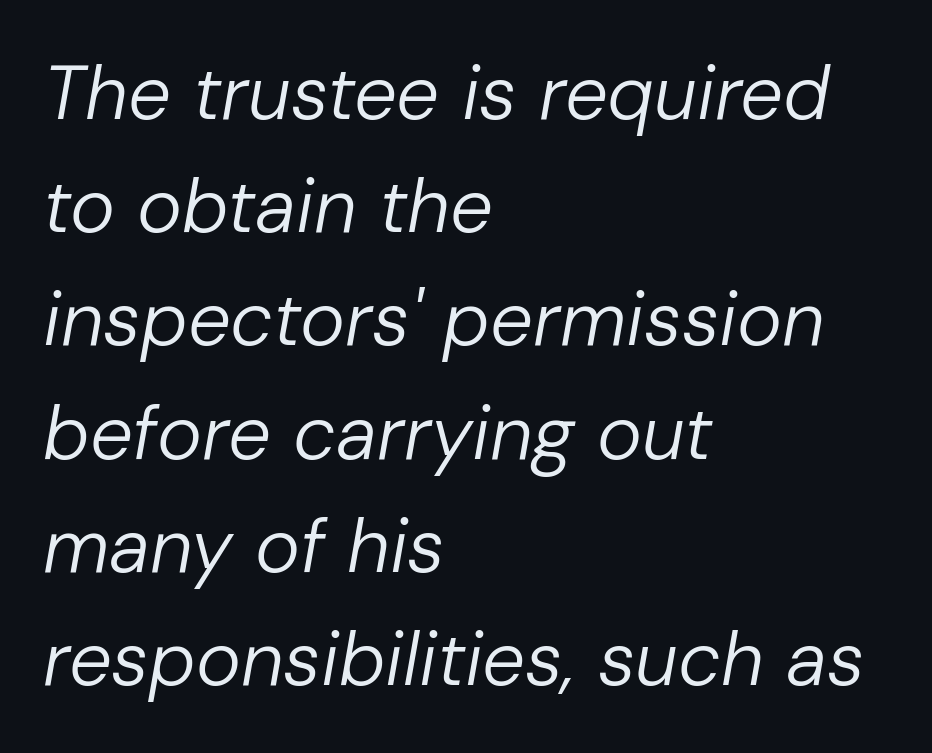
Q: Is the text bold? A: No.
Q: Is the text italic (slanted)? A: Yes, it leans right by about 10 degrees.
Q: Is the text underlined? A: No.
Q: How is the paragraph aligned? A: Left-aligned.
Q: Is the spacing between letters normal or unusually wide? A: Normal.
Q: Is the spacing between lines tight, normal or loose? A: Normal.
Q: Width (condensed, normal, or wide)? A: Normal.
Q: Stroke contrast? A: Low.
Q: x-height? A: Medium.
Q: Monospaced? A: No.
